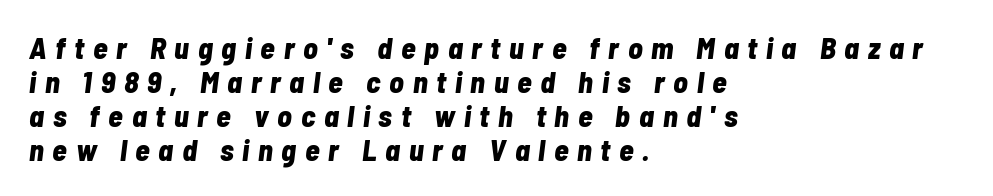
Q: Is the text bold? A: Yes.
Q: Is the text italic (slanted)? A: Yes, it leans right by about 7 degrees.
Q: Is the text underlined? A: No.
Q: How is the paragraph aligned? A: Left-aligned.
Q: Is the spacing between letters normal or unusually wide? A: Unusually wide.
Q: Is the spacing between lines tight, normal or loose? A: Tight.
Q: Width (condensed, normal, or wide)? A: Condensed.
Q: Stroke contrast? A: Low.
Q: x-height? A: Medium.
Q: Monospaced? A: No.
